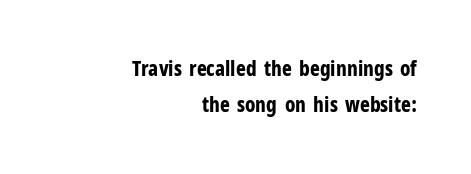
The image shows 21 px bold type, upright; set right-aligned, line spacing 1.73x, normal letter spacing, not underlined.
